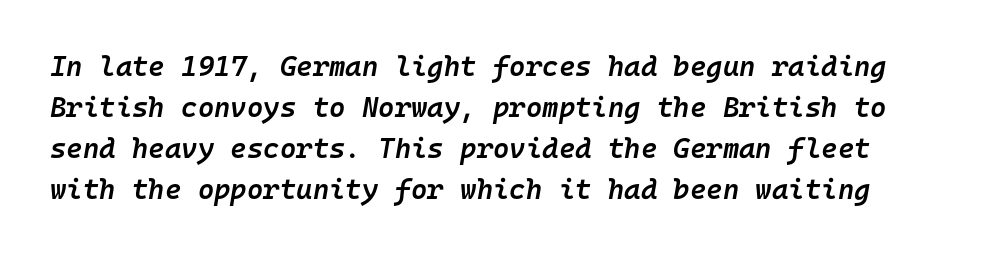
The rendering uses typewriter-style spacing with identical character cells. The text carries the slant typical of an italic or oblique font. Semibold letterforms, between regular and bold. Evenly set lines give the paragraph a standard silhouette.
